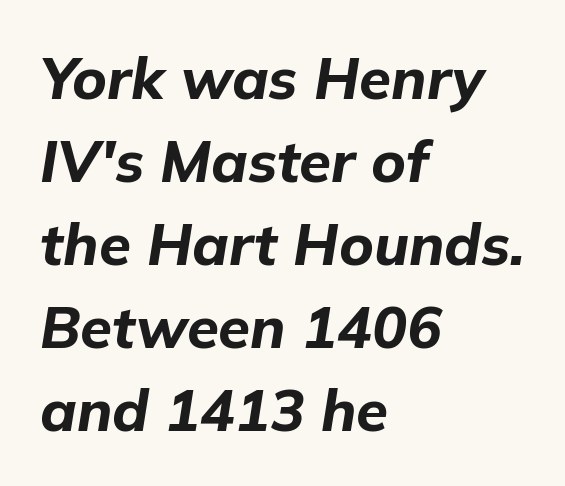
{"italic": "yes", "lean": "right", "slant_degrees": 9, "bold": "yes", "weight": "bold", "width": "normal", "stroke_contrast": "low", "x_height": "medium", "monospaced": "no", "underline": "no", "align": "left", "line_spacing": "normal", "line_spacing_ratio": 1.43, "letter_spacing": "normal", "letter_spacing_em": 0.0, "glyph_px": 58}
